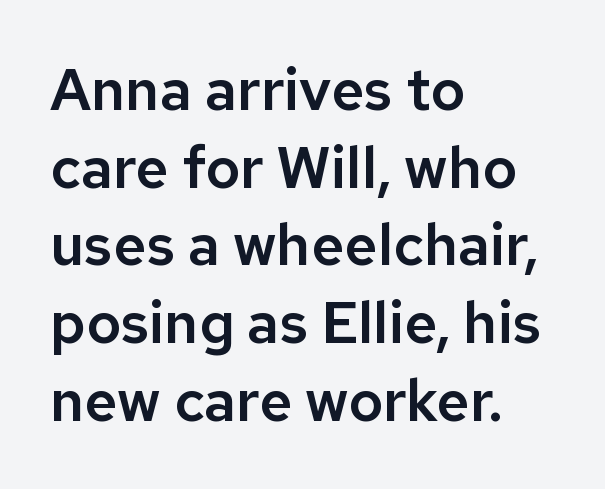
The image shows 58 px sans-serif type, upright; set left-aligned, normal line spacing (1.34x), normal letter spacing, not underlined; low stroke contrast and a medium x-height.
